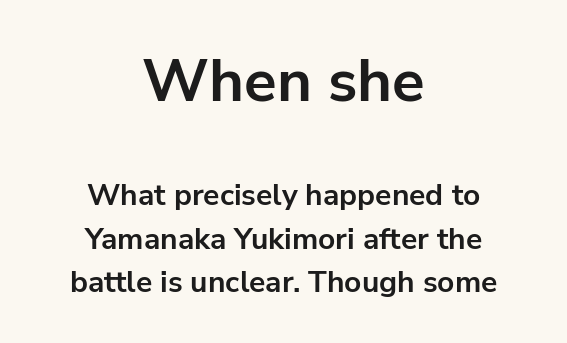
{"serif": "no", "italic": "no", "bold": "yes", "weight": "bold", "width": "normal", "stroke_contrast": "low", "x_height": "medium", "monospaced": "no", "underline": "no", "align": "center", "line_spacing": "normal", "line_spacing_ratio": 1.44, "letter_spacing": "normal", "letter_spacing_em": 0.0, "larger_block": "first", "size_ratio": 2.0, "glyph_px": 60}
